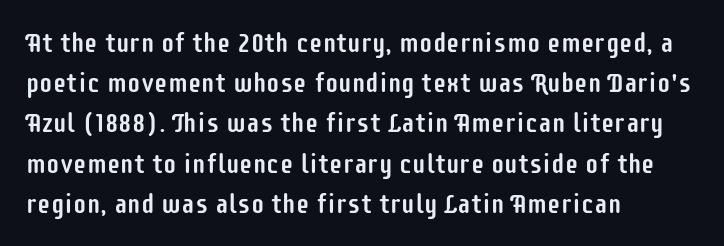
Q: Is the text italic (slanted)? A: No, it is upright.
Q: Is the text underlined? A: No.
Q: How is the paragraph aligned? A: Left-aligned.
Q: Is the spacing between letters normal or unusually wide? A: Normal.
Q: Is the spacing between lines tight, normal or loose? A: Normal.
